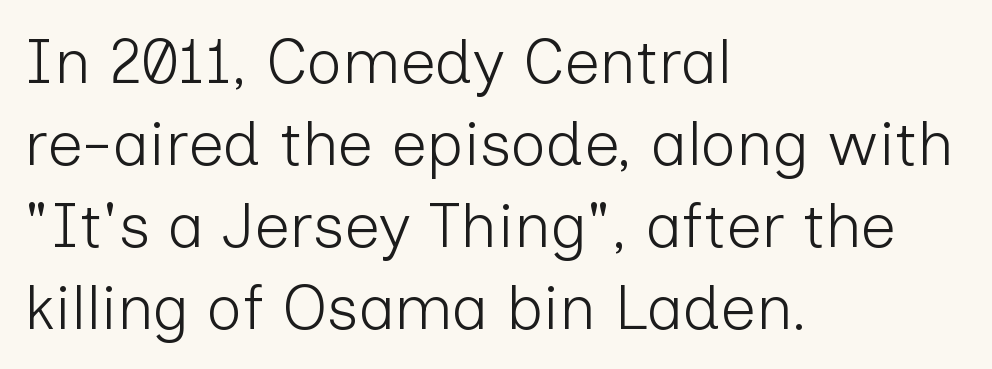
{"serif": "no", "italic": "no", "bold": "no", "weight": "light", "width": "normal", "stroke_contrast": "low", "x_height": "medium", "monospaced": "no", "underline": "no", "align": "left", "line_spacing": "normal", "line_spacing_ratio": 1.32, "letter_spacing": "normal", "letter_spacing_em": 0.0, "glyph_px": 62}
